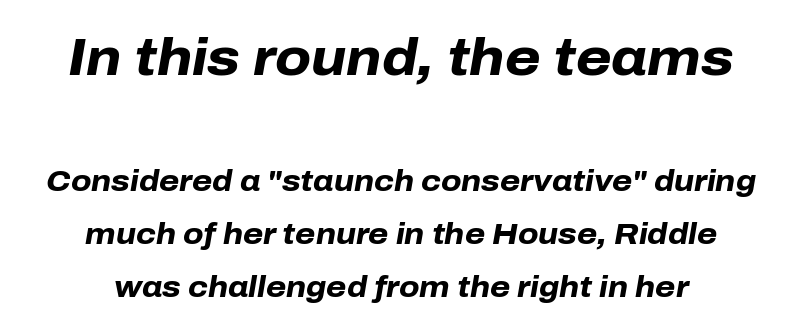
Q: Is the text bold? A: Yes.
Q: Is the text italic (slanted)? A: Yes, it leans right by about 10 degrees.
Q: Is the text underlined? A: No.
Q: Is the spacing between letters normal or unusually wide? A: Normal.
Q: Which block of text is set in a larger size, the first (top) or the second (bottom)? A: The first (top) one.
Q: Width (condensed, normal, or wide)? A: Normal.
Q: Stroke contrast? A: Low.
Q: x-height? A: Medium.
Q: Monospaced? A: No.
